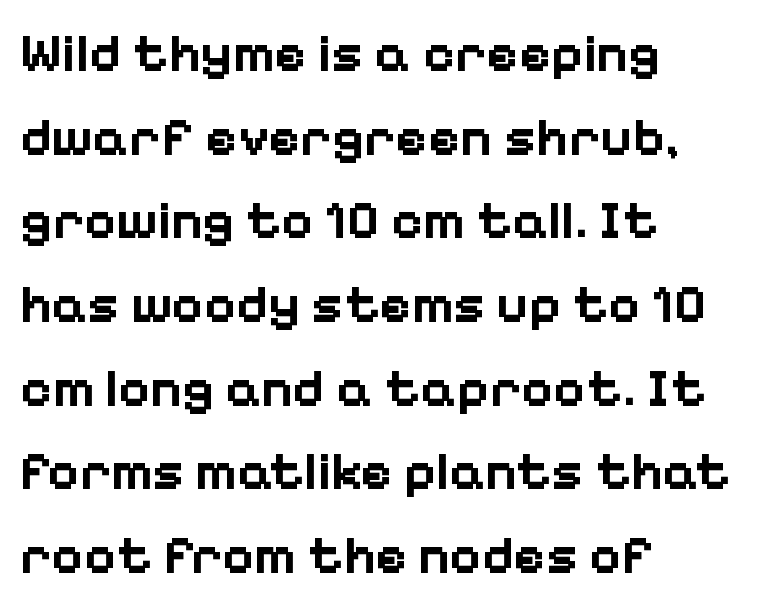
The characters display no serif detailing; their extremities are plain. A typesetter would call this proportional, since set widths differ per character. Default kerning and tracking; the words read as compact shapes. Posture: vertical. Rows of type keep a routine distance in the vertical direction. Has an underline been added? It has not.
